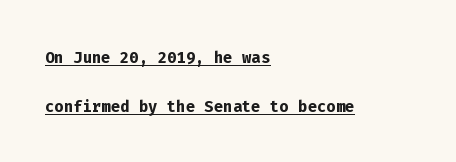
Vertical strokes here are truly vertical. I'd describe the lettering as bold — thick and assertive. Alignment: flush left. A great deal of white space separates one row of letters from the next.
